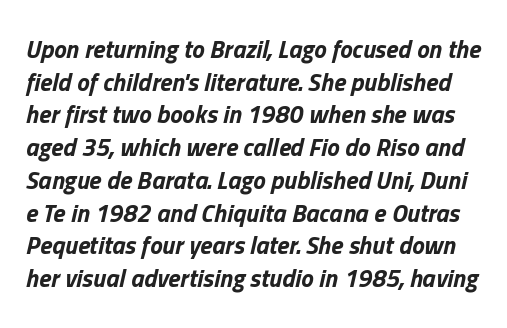
Notice how the stems are inclined rather than vertical — that's the hallmark of italics. Chunky letters — that's bold for sure. The line-height multiplier appears to be the usual default. Rule under the text: the space is simply empty.
